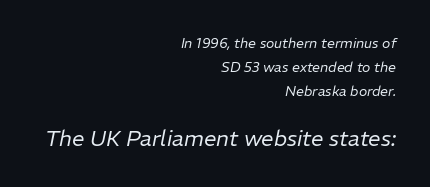
The space beneath each line is pristine and unruled. These lines stack with their right ends in a neat column. The second block has been scaled up relative to the first. Counters stay open thanks to moderate or lighter strokes. These lines were composed using italics.
